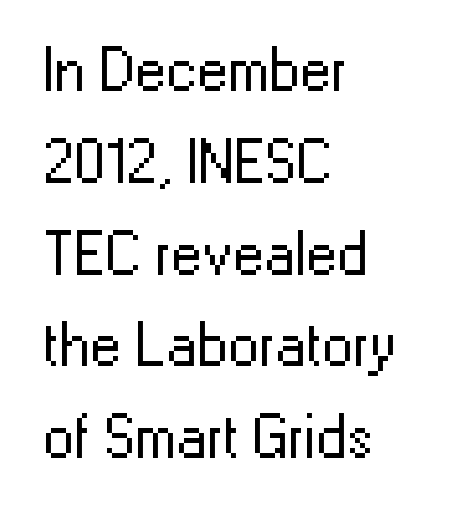
Stroke mass is kept to a normal reading level or below. This rendering leaves character spacing at its baseline value. This rendering features lettering with no underline. The lines are quadded left. This rendering employs a face without finishing strokes, i.e., a sans-serif. Leading matches the norm, producing a regular column.
